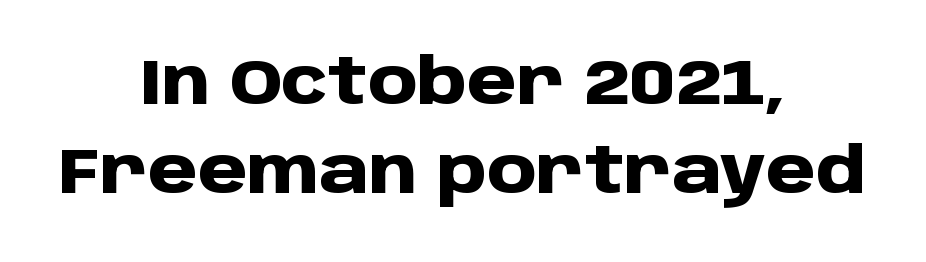
The image shows 63 px heavy sans-serif type, upright; set centered, normal line spacing (1.41x), normal letter spacing, not underlined; low stroke contrast and a large x-height.
